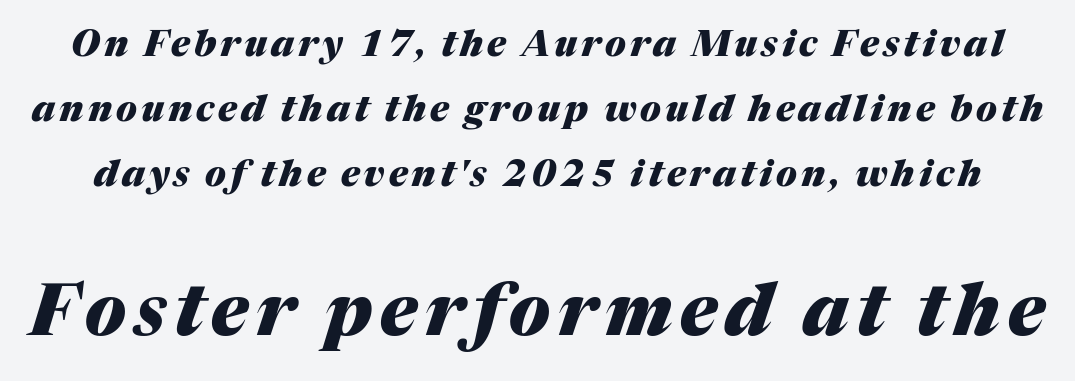
The image shows 71 px heavy type, italic (leaning right); set line spacing 1.81x, not underlined; the second (bottom) block is 1.97x larger; medium stroke contrast and a medium x-height.
